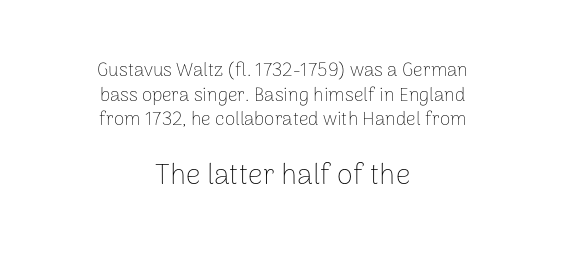
{"serif": "no", "italic": "no", "bold": "no", "weight": "thin", "width": "normal", "stroke_contrast": "low", "x_height": "medium", "monospaced": "no", "underline": "no", "align": "center", "line_spacing": "normal", "line_spacing_ratio": 1.3, "letter_spacing": "normal", "letter_spacing_em": 0.0, "larger_block": "second", "size_ratio": 1.53, "glyph_px": 29}
